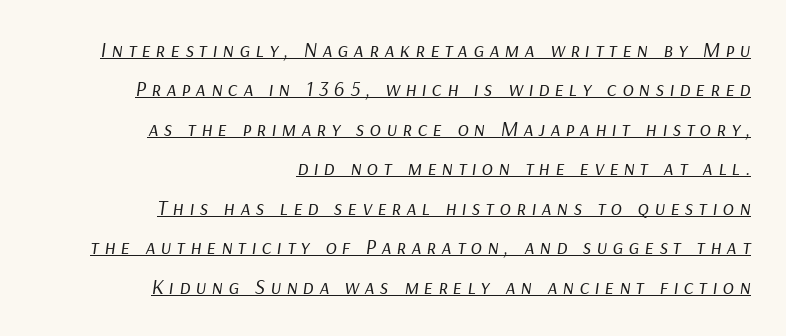
Q: Is the text bold? A: No.
Q: Is the text italic (slanted)? A: Yes, it leans right by about 9 degrees.
Q: Is the text underlined? A: Yes.
Q: How is the paragraph aligned? A: Right-aligned.
Q: Is the spacing between letters normal or unusually wide? A: Unusually wide.
